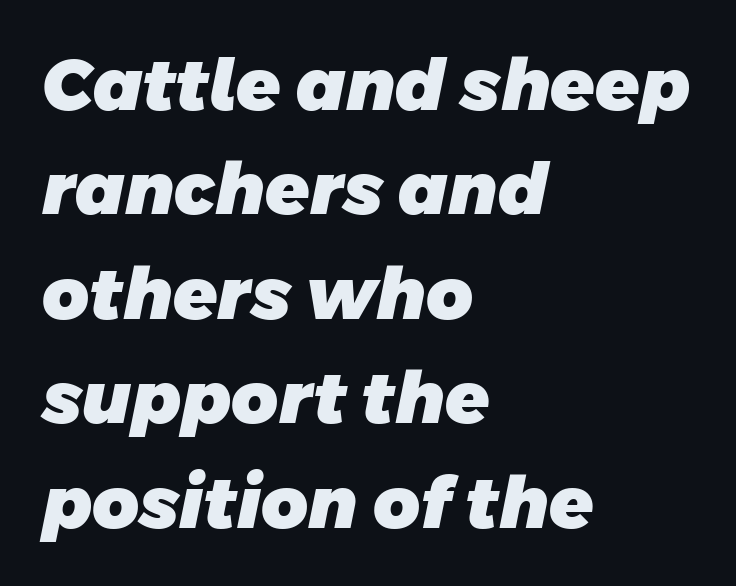
{"serif": "no", "bold": "yes", "weight": "heavy", "width": "normal", "stroke_contrast": "low", "x_height": "large", "monospaced": "no", "underline": "no", "align": "left", "line_spacing": "normal", "line_spacing_ratio": 1.45, "letter_spacing": "normal", "letter_spacing_em": 0.0, "glyph_px": 72}
